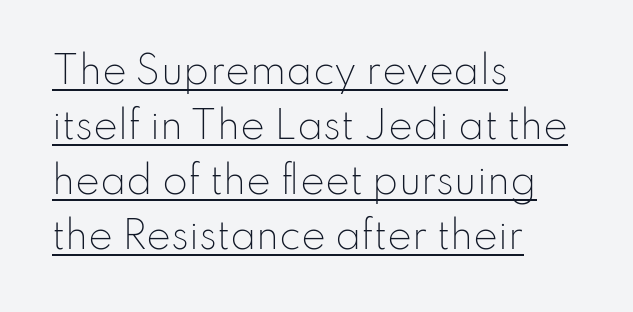
These lines stack with their left ends in a neat column. These lines sit exactly where default settings would place them. Typographically, this falls in the sans-serif category. This sample has the flowing, uneven cadence of proportional lettering.
